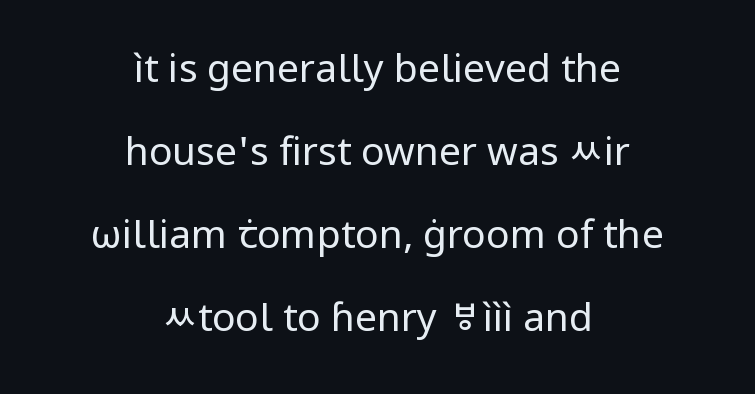
The image shows 39 px regular-weight sans-serif type, upright; set centered, loose line spacing (2.13x), normal letter spacing, not underlined; low stroke contrast and a medium x-height.
